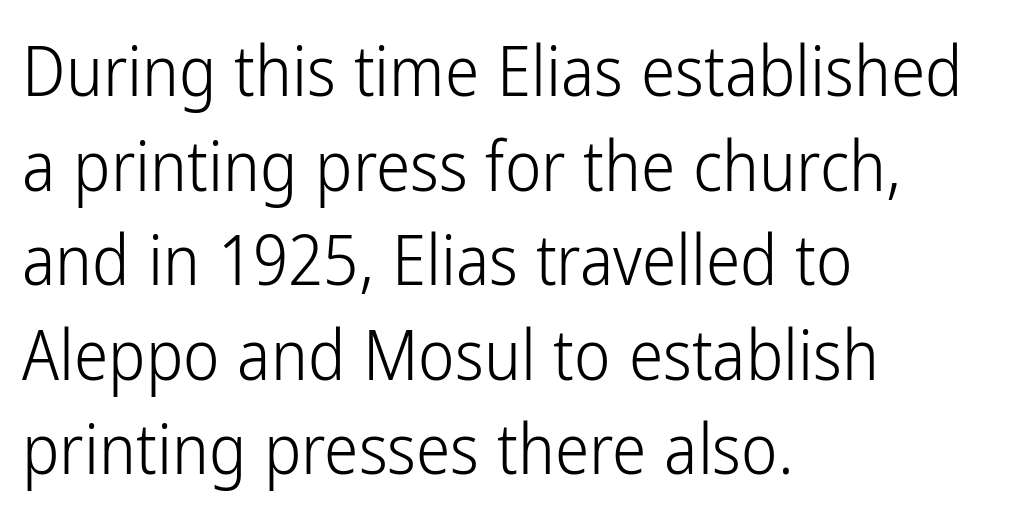
The image shows 69 px light, condensed sans-serif type, upright; set left-aligned, normal line spacing (1.37x), normal letter spacing, not underlined; low stroke contrast and a medium x-height.
